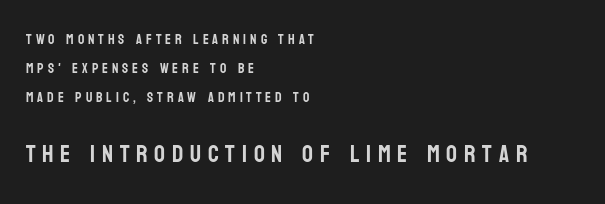
The image shows 24 px text type, upright; set left-aligned, loose line spacing (2.07x), unusually wide letter spacing (+0.28 em), not underlined; the second (bottom) block is 1.71x larger.
